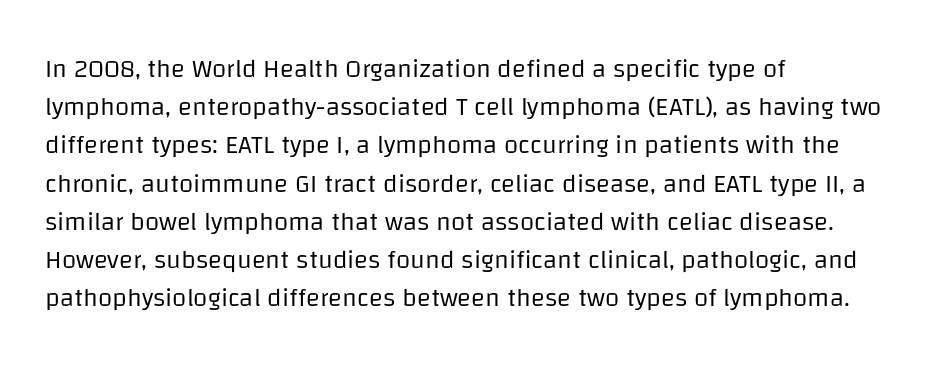
{"italic": "no", "bold": "no", "underline": "no", "align": "left", "line_spacing": "normal", "line_spacing_ratio": 1.47, "letter_spacing": "normal", "letter_spacing_em": 0.0, "glyph_px": 26}
